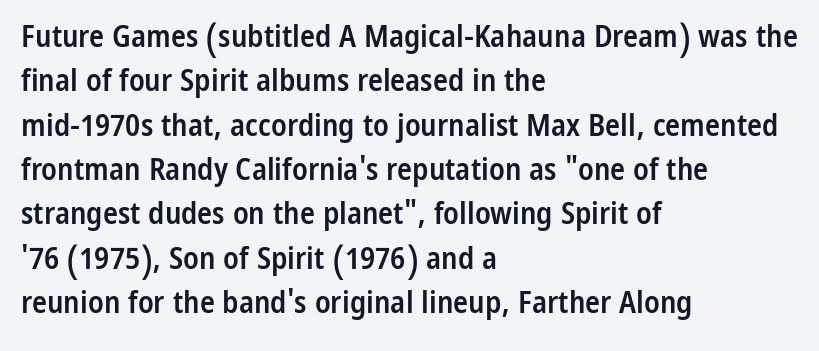
{"serif": "no", "italic": "no", "bold": "semi", "weight": "semibold", "width": "condensed", "stroke_contrast": "low", "x_height": "medium", "monospaced": "no", "underline": "no", "align": "left", "line_spacing": "normal", "line_spacing_ratio": 1.43, "letter_spacing": "normal", "letter_spacing_em": 0.0, "glyph_px": 31}
